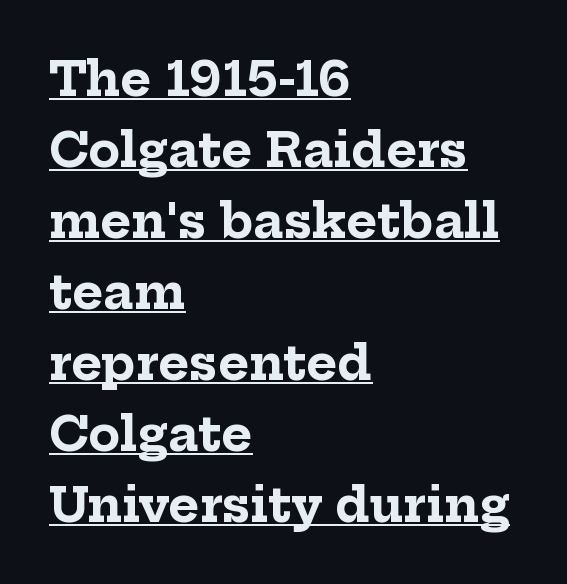
Q: Is the text bold? A: Yes.
Q: Is the text italic (slanted)? A: No, it is upright.
Q: Is the typeface a serif or a sans-serif typeface? A: Serif.
Q: Is the text underlined? A: Yes.
Q: How is the paragraph aligned? A: Left-aligned.
Q: Is the spacing between letters normal or unusually wide? A: Normal.
Q: Is the spacing between lines tight, normal or loose? A: Normal.
Q: Width (condensed, normal, or wide)? A: Normal.
Q: Stroke contrast? A: Low.
Q: x-height? A: Medium.
Q: Monospaced? A: No.
